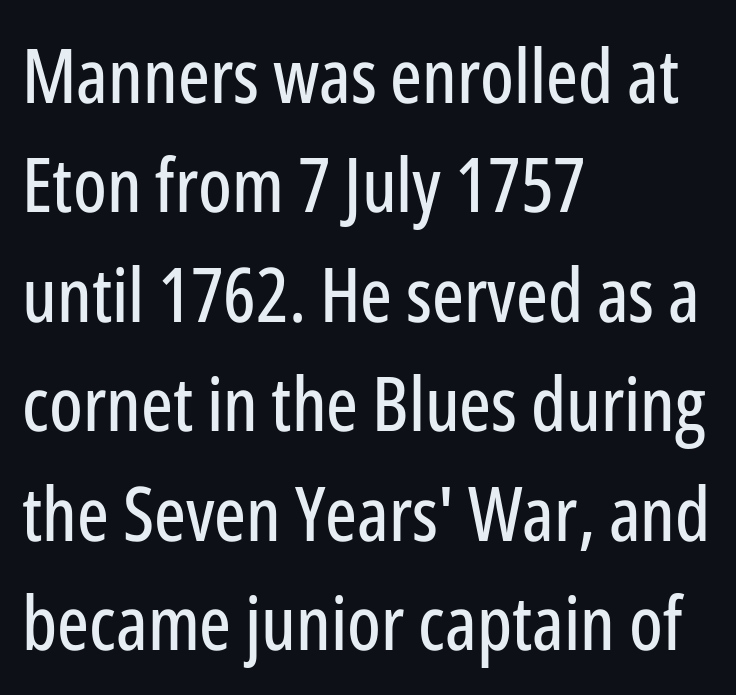
Q: Is the text italic (slanted)? A: No, it is upright.
Q: Is the typeface a serif or a sans-serif typeface? A: Sans-serif.
Q: Is the text underlined? A: No.
Q: How is the paragraph aligned? A: Left-aligned.
Q: Is the spacing between letters normal or unusually wide? A: Normal.
Q: Is the spacing between lines tight, normal or loose? A: Normal.
Q: Width (condensed, normal, or wide)? A: Condensed.
Q: Stroke contrast? A: Low.
Q: x-height? A: Medium.
Q: Monospaced? A: No.
